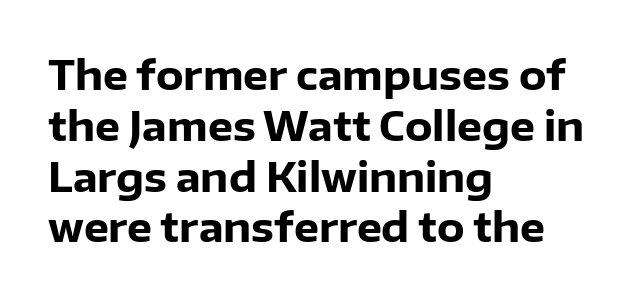
The image shows 40 px heavy sans-serif type, upright; set left-aligned, normal line spacing (1.27x), normal letter spacing, not underlined; low stroke contrast and a medium x-height.
